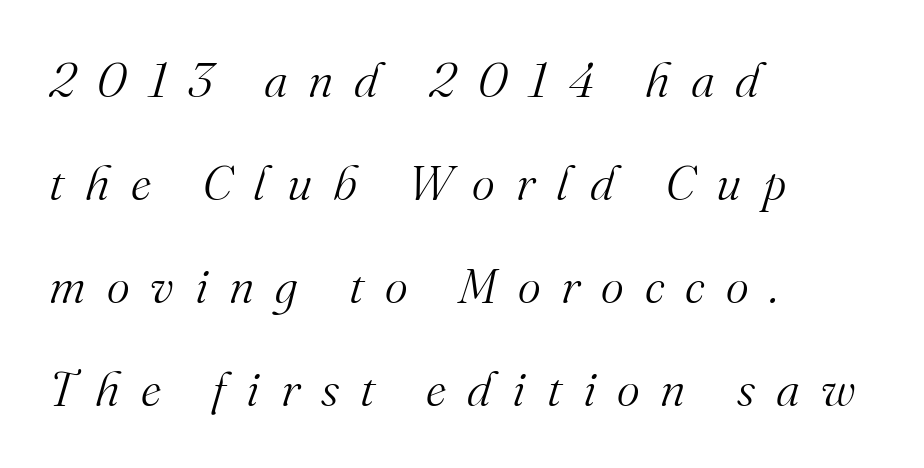
Note the varied advance widths — an 'i' is clearly narrower than an 'm'. Just letters on the line, the space beneath them empty. Look at the tracking — it's clearly loosened, letters drifting apart. These lines stack with their left ends in a neat column. Font category for this specimen: serif. If you drew a line through each stem, it would be angled.
